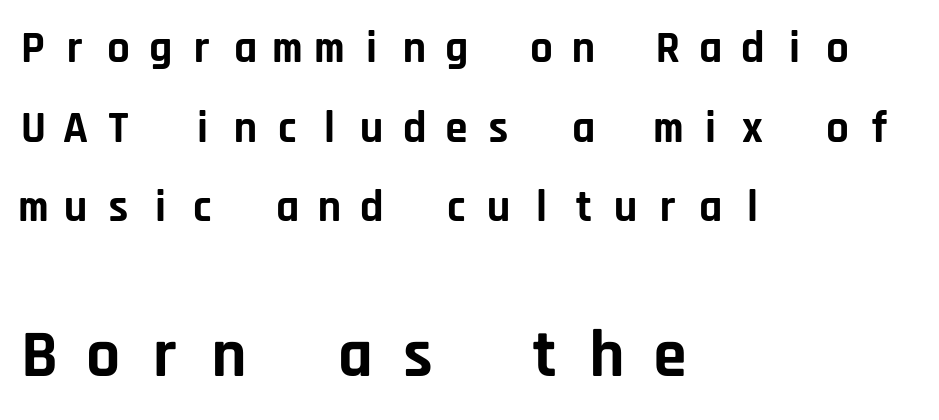
You could only call the tracking loose — the letters float apart. Do the letters lean? They stand straight. Spacing verdict: monospaced, one width for all characters. Size contrast runs from small at the top to large at the bottom. The designer went with a sans here, leaving each stem footless. Plain, unruled lines of type.
